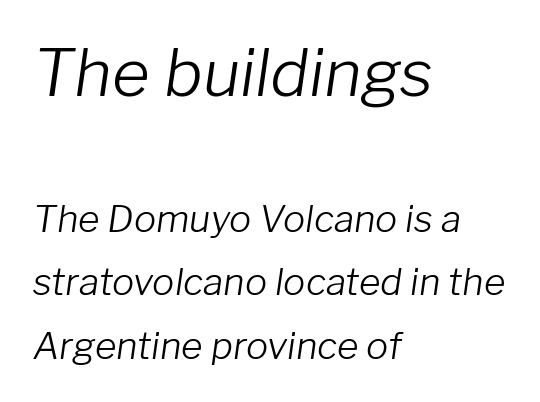
{"italic": "yes", "lean": "right", "slant_degrees": 8, "bold": "no", "weight": "light", "width": "normal", "stroke_contrast": "low", "x_height": "medium", "monospaced": "no", "underline": "no", "align": "left", "line_spacing_ratio": 1.71, "letter_spacing": "normal", "letter_spacing_em": 0.0, "larger_block": "first", "size_ratio": 1.76, "glyph_px": 65}
